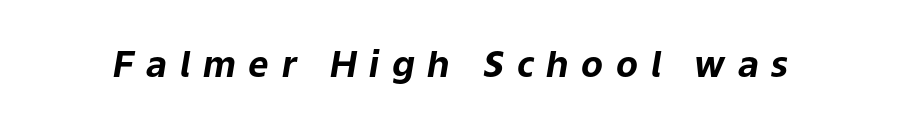
Q: Is the text bold? A: Yes.
Q: Is the text italic (slanted)? A: Yes, it leans right by about 9 degrees.
Q: Is the text underlined? A: No.
Q: Is the spacing between letters normal or unusually wide? A: Unusually wide.
Q: Width (condensed, normal, or wide)? A: Normal.
Q: Stroke contrast? A: Low.
Q: x-height? A: Medium.
Q: Monospaced? A: No.
